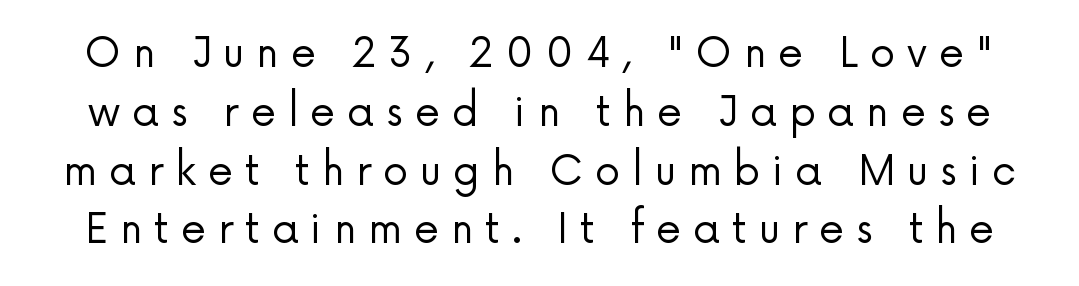
{"serif": "no", "italic": "no", "bold": "no", "weight": "regular", "width": "normal", "stroke_contrast": "low", "x_height": "medium", "monospaced": "no", "underline": "no", "line_spacing": "normal", "line_spacing_ratio": 1.47, "letter_spacing": "wide", "letter_spacing_em": 0.3, "glyph_px": 40}
